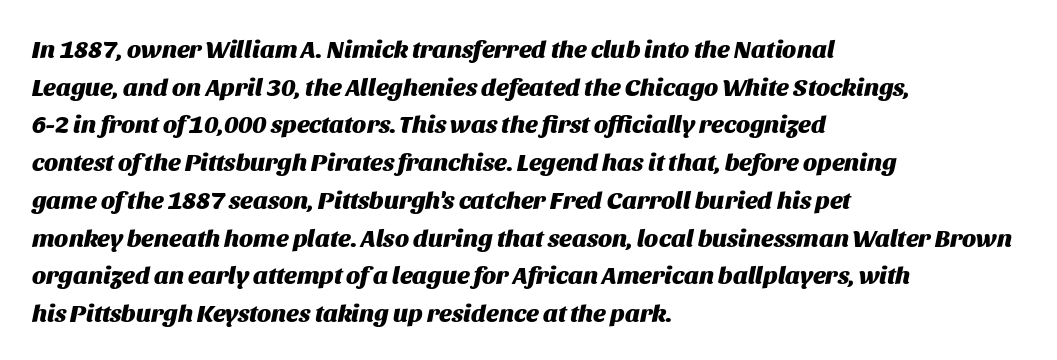
Q: Is the text bold? A: Yes.
Q: Is the text italic (slanted)? A: Yes, it leans right by about 11 degrees.
Q: Is the text underlined? A: No.
Q: How is the paragraph aligned? A: Left-aligned.
Q: Is the spacing between letters normal or unusually wide? A: Normal.
Q: Is the spacing between lines tight, normal or loose? A: Normal.
